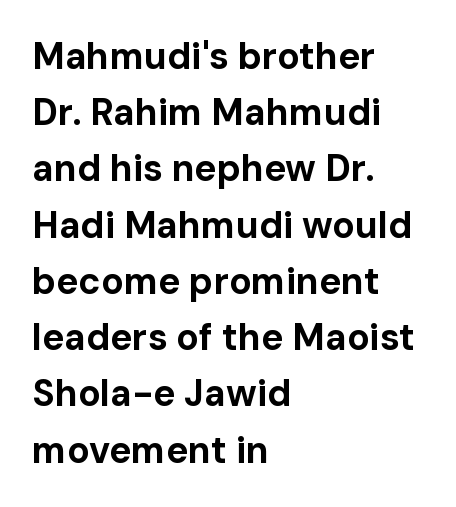
{"serif": "no", "italic": "no", "bold": "yes", "weight": "bold", "width": "normal", "stroke_contrast": "low", "x_height": "medium", "monospaced": "no", "underline": "no", "align": "left", "line_spacing": "normal", "line_spacing_ratio": 1.52, "letter_spacing": "normal", "letter_spacing_em": 0.0, "glyph_px": 37}
